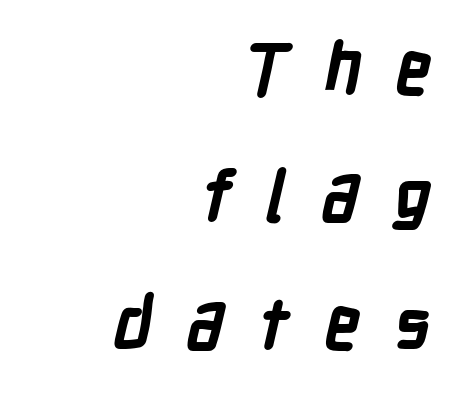
The image shows 70 px bold, condensed sans-serif type; set right-aligned, line spacing 1.82x, unusually wide letter spacing (+0.48 em), not underlined; low stroke contrast and a medium x-height.
